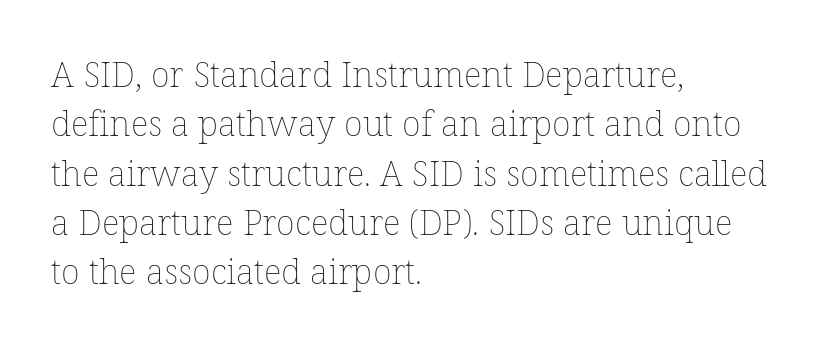
Q: Is the text bold? A: No.
Q: Is the text italic (slanted)? A: No, it is upright.
Q: Is the text underlined? A: No.
Q: How is the paragraph aligned? A: Left-aligned.
Q: Is the spacing between letters normal or unusually wide? A: Normal.
Q: Is the spacing between lines tight, normal or loose? A: Normal.
Q: Width (condensed, normal, or wide)? A: Normal.
Q: Stroke contrast? A: Low.
Q: x-height? A: Medium.
Q: Monospaced? A: No.
